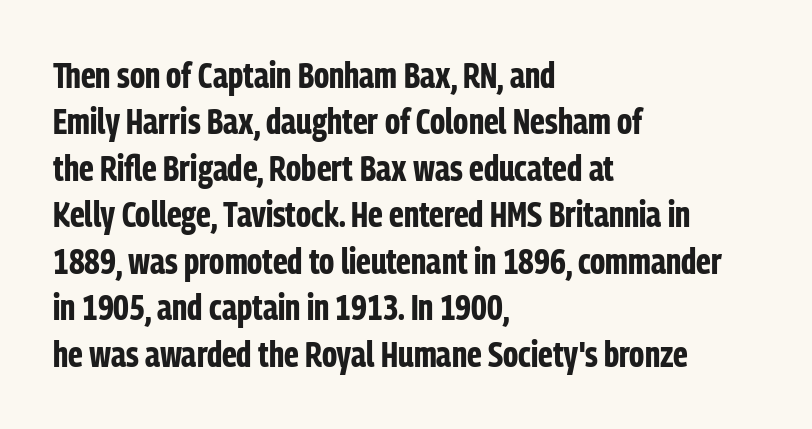
{"serif": "no", "italic": "no", "bold": "yes", "weight": "bold", "width": "condensed", "stroke_contrast": "low", "x_height": "medium", "monospaced": "no", "underline": "no", "align": "left", "line_spacing": "normal", "line_spacing_ratio": 1.29, "letter_spacing": "normal", "letter_spacing_em": 0.0, "glyph_px": 36}
